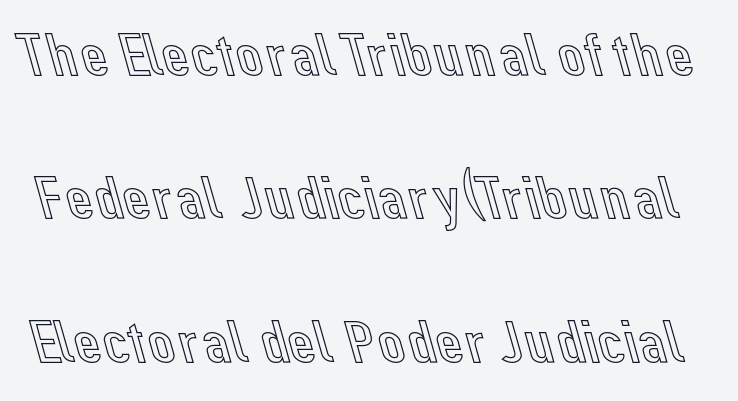
{"width": "normal", "x_height": "medium", "monospaced": "no", "underline": "no", "line_spacing": "loose", "line_spacing_ratio": 2.35, "letter_spacing": "normal", "letter_spacing_em": 0.0, "glyph_px": 61}
